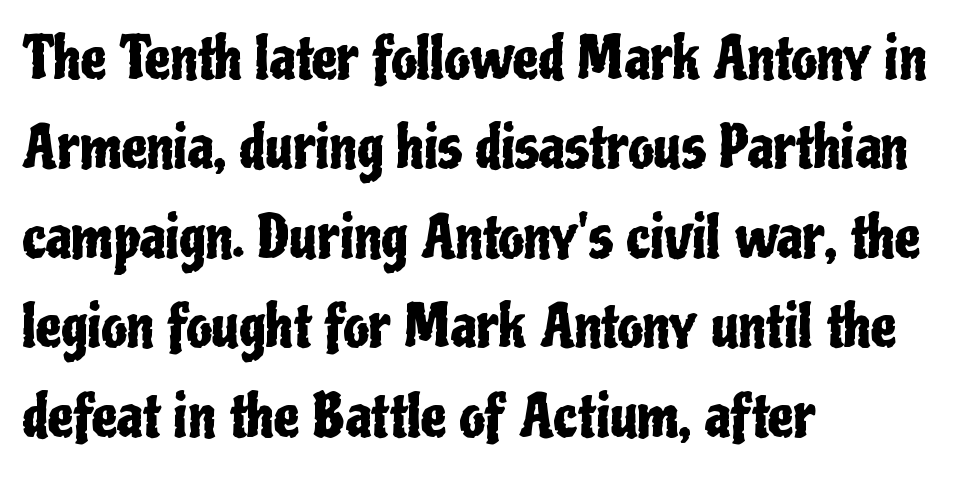
{"serif": "no", "italic": "no", "width": "condensed", "stroke_contrast": "low", "x_height": "medium", "monospaced": "no", "underline": "no", "align": "left", "line_spacing": "normal", "line_spacing_ratio": 1.57, "letter_spacing": "normal", "letter_spacing_em": 0.0, "glyph_px": 57}
